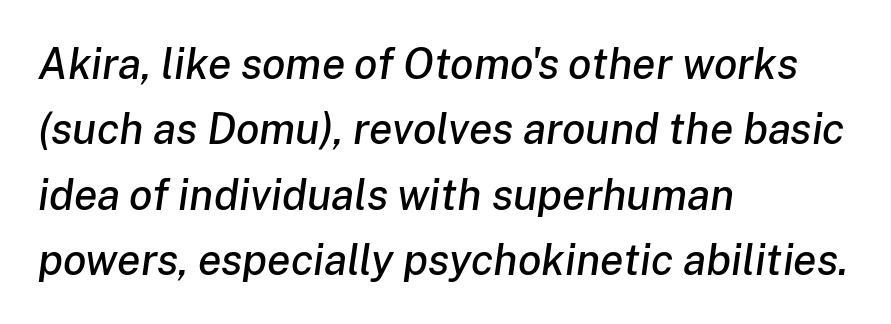
The image shows 43 px text type, italic (leaning right); set left-aligned, normal line spacing (1.52x), normal letter spacing, not underlined; low stroke contrast and a medium x-height.
